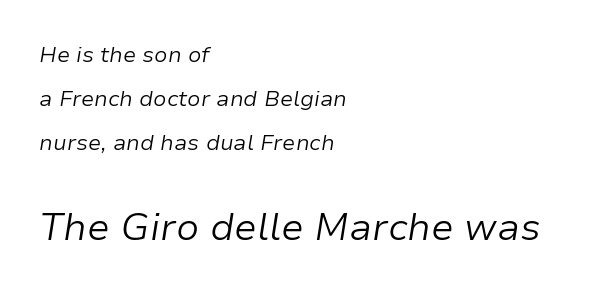
Q: Is the text bold? A: No.
Q: Is the text italic (slanted)? A: Yes, it leans right by about 9 degrees.
Q: Is the text underlined? A: No.
Q: How is the paragraph aligned? A: Left-aligned.
Q: Is the spacing between letters normal or unusually wide? A: Normal.
Q: Is the spacing between lines tight, normal or loose? A: Loose.
Q: Which block of text is set in a larger size, the first (top) or the second (bottom)? A: The second (bottom) one.
Q: Width (condensed, normal, or wide)? A: Normal.
Q: Stroke contrast? A: Low.
Q: x-height? A: Medium.
Q: Monospaced? A: No.
